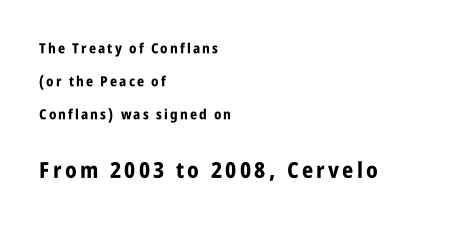
Q: Is the text bold? A: Yes.
Q: Is the text italic (slanted)? A: No, it is upright.
Q: Is the text underlined? A: No.
Q: How is the paragraph aligned? A: Left-aligned.
Q: Is the spacing between lines tight, normal or loose? A: Loose.
Q: Which block of text is set in a larger size, the first (top) or the second (bottom)? A: The second (bottom) one.
